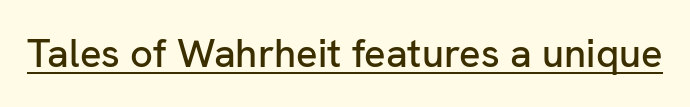
Q: Is the text italic (slanted)? A: No, it is upright.
Q: Is the typeface a serif or a sans-serif typeface? A: Sans-serif.
Q: Is the text underlined? A: Yes.
Q: Is the spacing between letters normal or unusually wide? A: Normal.
Q: Width (condensed, normal, or wide)? A: Normal.
Q: Stroke contrast? A: Low.
Q: x-height? A: Medium.
Q: Monospaced? A: No.
